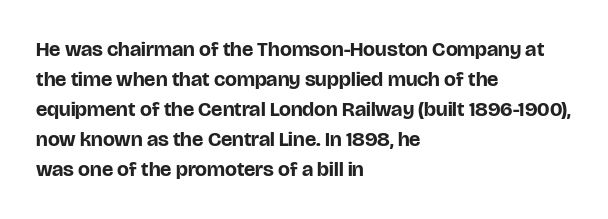
Q: Is the text bold? A: Yes.
Q: Is the text italic (slanted)? A: No, it is upright.
Q: Is the text underlined? A: No.
Q: How is the paragraph aligned? A: Left-aligned.
Q: Is the spacing between letters normal or unusually wide? A: Normal.
Q: Is the spacing between lines tight, normal or loose? A: Normal.
